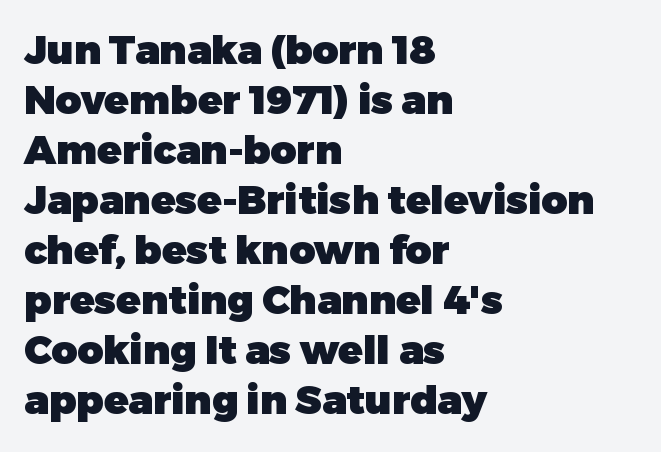
Heavy, bold letterforms. Reading down the block, your eye returns to a fixed left position each line. Between one letter and the next there's only the usual sliver of space. The vertical gap from one line to the next is medium.
